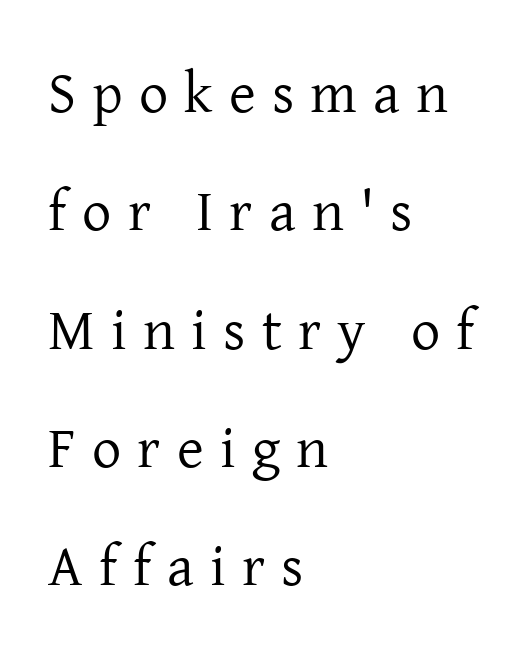
The image shows 58 px regular-weight serif type, upright; set left-aligned, loose line spacing (2.04x), unusually wide letter spacing (+0.28 em), not underlined; low stroke contrast and a medium x-height.
